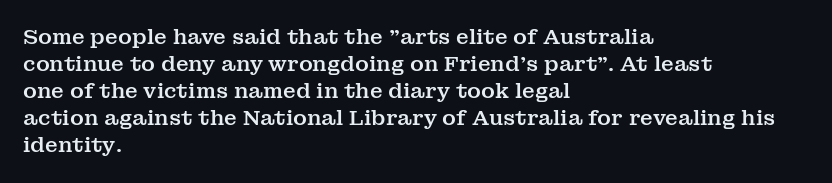
Q: Is the text italic (slanted)? A: No, it is upright.
Q: Is the text underlined? A: No.
Q: How is the paragraph aligned? A: Left-aligned.
Q: Is the spacing between letters normal or unusually wide? A: Normal.
Q: Is the spacing between lines tight, normal or loose? A: Normal.
